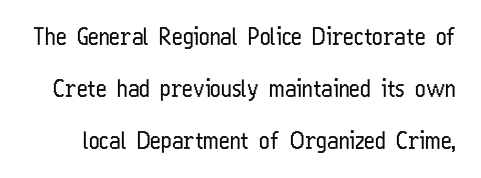
Unbolded letterforms with no extra heft. Interline gaps are noticeably wide in this sample. Students, note that the glyphs here touch the page at normal intervals. Type without underlining. These lines were composed using upright roman letters.
